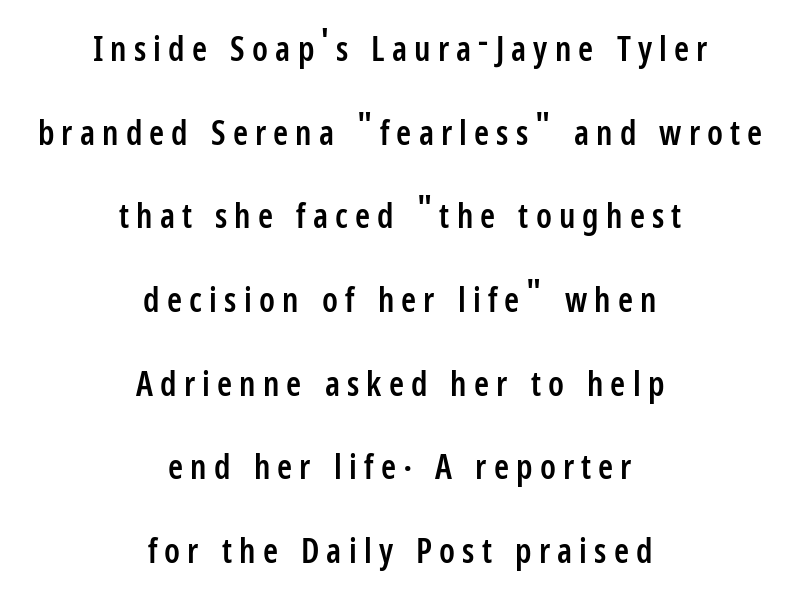
Underlining? Definitely not there. Vertical spacing — loose. These lines stack symmetrically, like a column narrowing and widening about its center. Here the glyphs are tracked loosely, breaking word shapes into spaced letters.
